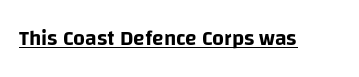
Q: Is the text italic (slanted)? A: No, it is upright.
Q: Is the text underlined? A: Yes.
Q: Is the spacing between letters normal or unusually wide? A: Normal.
